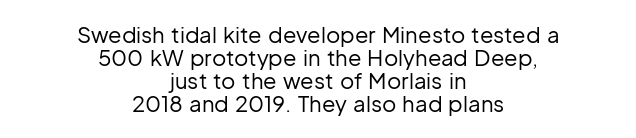
Rule under the text: the space is simply empty. The letters look calm and open, with moderate or lighter stems. Is there any slant? The stems are plumb. Horizontal bands of white between lines are thin slivers. Spacing between characters is what you'd get straight out of the box.
